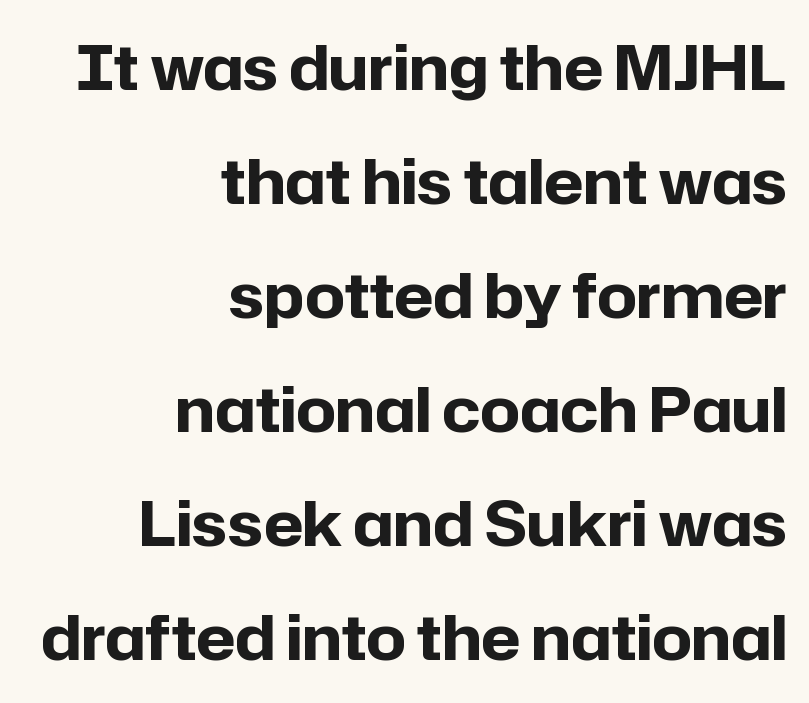
{"serif": "no", "italic": "no", "bold": "yes", "weight": "bold", "width": "normal", "stroke_contrast": "low", "x_height": "medium", "monospaced": "no", "underline": "no", "align": "right", "line_spacing_ratio": 1.84, "letter_spacing": "normal", "letter_spacing_em": 0.0, "glyph_px": 62}
